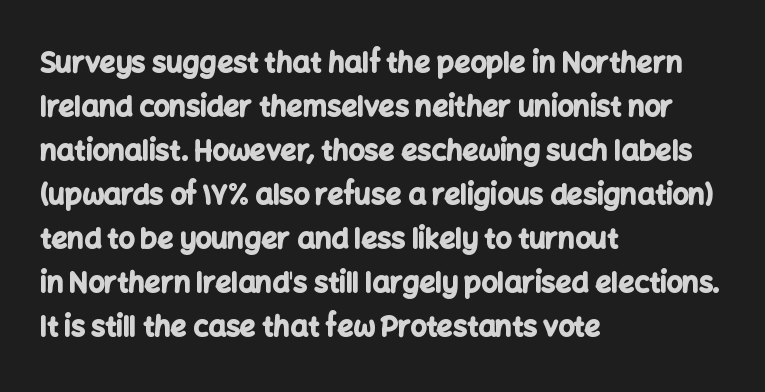
{"serif": "no", "italic": "no", "bold": "yes", "weight": "bold", "width": "normal", "stroke_contrast": "low", "x_height": "medium", "monospaced": "no", "underline": "no", "align": "left", "line_spacing": "normal", "line_spacing_ratio": 1.57, "letter_spacing": "normal", "letter_spacing_em": 0.0, "glyph_px": 28}
